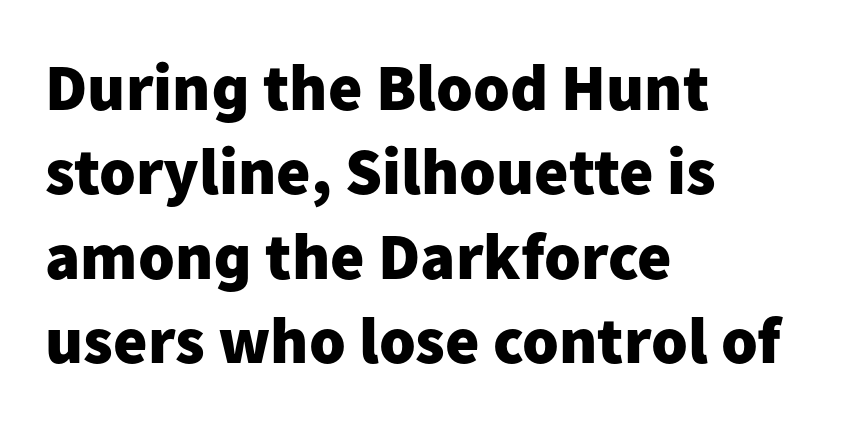
Stroke thickness is high; the sample reads as a true bold. Observe the absence of serifs on each vertical stroke in this sample. The zone under the glyphs is completely vacant. Here the designer chose a conventional face with non-uniform glyph widths.
